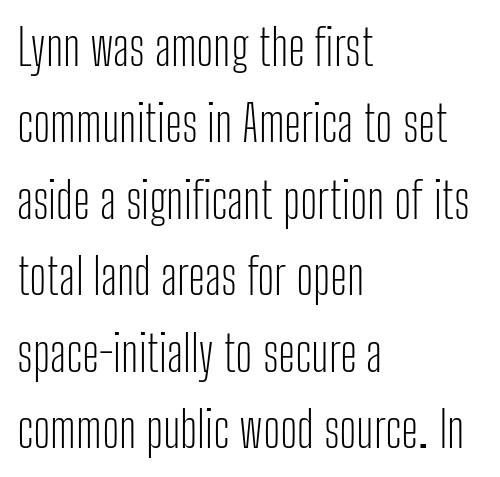
The image shows 49 px light, condensed sans-serif type, upright; set left-aligned, normal line spacing (1.56x), normal letter spacing, not underlined; low stroke contrast and a medium x-height.
